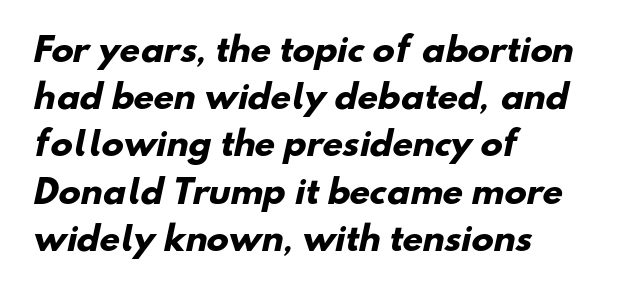
{"serif": "no", "bold": "yes", "weight": "heavy", "width": "normal", "stroke_contrast": "low", "x_height": "small", "monospaced": "no", "underline": "no", "align": "left", "line_spacing": "normal", "line_spacing_ratio": 1.43, "letter_spacing": "normal", "letter_spacing_em": 0.0, "glyph_px": 33}
